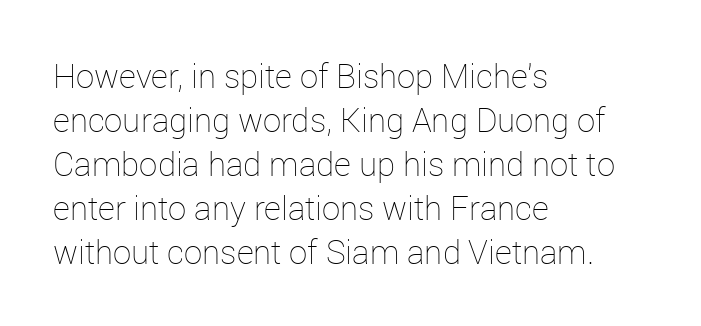
Caption: face not bold, strokes unweighted. Think of a printed novel: that variable character pitch is what you see here. The gap between lines stays unmarked. Casual observation: everything's shoved over to the left. The designer left line spacing at the default. Does the lettering tilt? It doesn't — this is upright.
